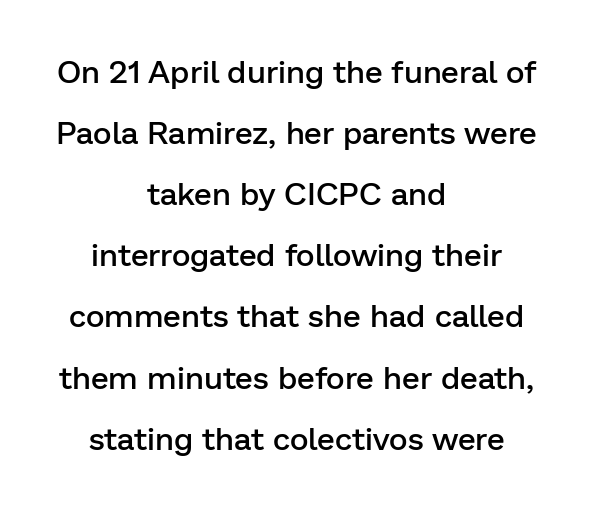
{"serif": "no", "italic": "no", "bold": "semi", "weight": "semibold", "width": "normal", "stroke_contrast": "low", "x_height": "medium", "monospaced": "no", "underline": "no", "align": "center", "line_spacing": "loose", "line_spacing_ratio": 1.91, "letter_spacing": "normal", "letter_spacing_em": 0.0, "glyph_px": 32}
